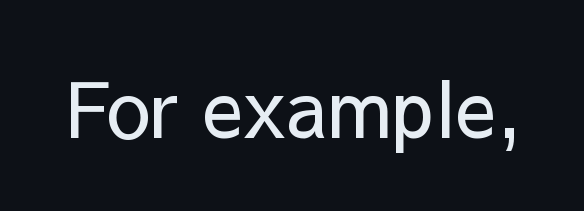
Q: Is the text bold? A: No.
Q: Is the text italic (slanted)? A: No, it is upright.
Q: Is the typeface a serif or a sans-serif typeface? A: Sans-serif.
Q: Is the text underlined? A: No.
Q: Is the spacing between letters normal or unusually wide? A: Normal.
Q: Width (condensed, normal, or wide)? A: Normal.
Q: Stroke contrast? A: Low.
Q: x-height? A: Medium.
Q: Monospaced? A: No.
